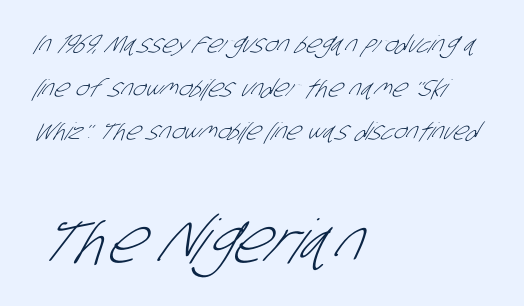
{"serif": "no", "bold": "no", "weight": "light", "width": "condensed", "stroke_contrast": "low", "x_height": "large", "monospaced": "no", "underline": "no", "align": "left", "line_spacing_ratio": 1.82, "letter_spacing": "normal", "letter_spacing_em": 0.0, "larger_block": "second", "size_ratio": 2.54, "glyph_px": 61}
